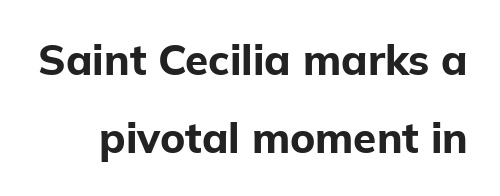
These lines are composed in type without serifs. The strokes are fattened all the way to bold. The space directly below the letters is spotless. Is this a fixed-width face? No — the glyphs have proportional, varying widths. Ordinary non-slanted type is in use. There is no visible air inserted between adjacent glyphs.
